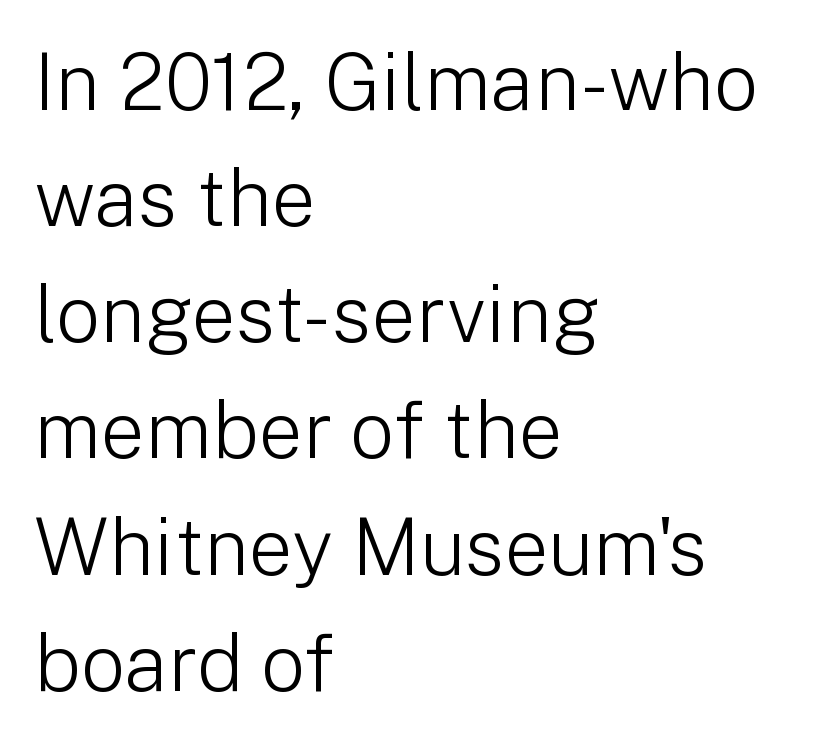
Q: Is the text bold? A: No.
Q: Is the text italic (slanted)? A: No, it is upright.
Q: Is the typeface a serif or a sans-serif typeface? A: Sans-serif.
Q: Is the text underlined? A: No.
Q: How is the paragraph aligned? A: Left-aligned.
Q: Is the spacing between letters normal or unusually wide? A: Normal.
Q: Is the spacing between lines tight, normal or loose? A: Normal.
Q: Width (condensed, normal, or wide)? A: Normal.
Q: Stroke contrast? A: Low.
Q: x-height? A: Medium.
Q: Monospaced? A: No.
